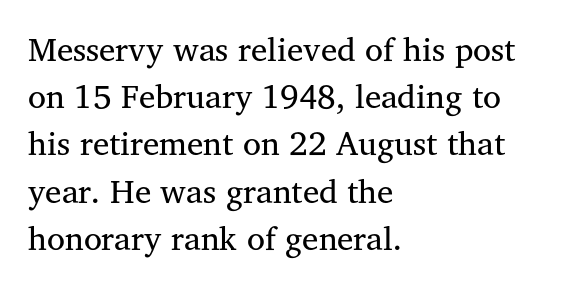
Q: Is the text bold? A: No.
Q: Is the text italic (slanted)? A: No, it is upright.
Q: Is the typeface a serif or a sans-serif typeface? A: Serif.
Q: Is the text underlined? A: No.
Q: How is the paragraph aligned? A: Left-aligned.
Q: Is the spacing between letters normal or unusually wide? A: Normal.
Q: Is the spacing between lines tight, normal or loose? A: Normal.
Q: Width (condensed, normal, or wide)? A: Normal.
Q: Stroke contrast? A: Medium.
Q: x-height? A: Medium.
Q: Monospaced? A: No.
